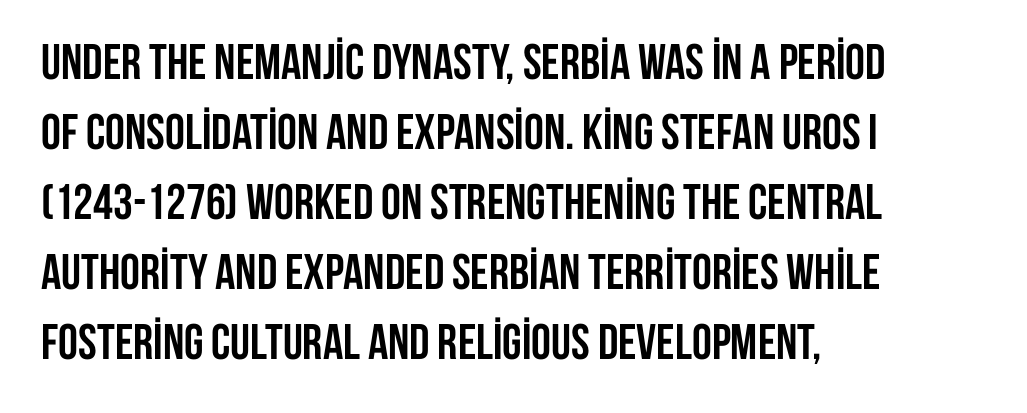
{"serif": "no", "italic": "no", "bold": "yes", "weight": "semibold", "width": "condensed", "stroke_contrast": "low", "x_height": "large", "monospaced": "no", "underline": "no", "align": "left", "line_spacing": "normal", "line_spacing_ratio": 1.4, "letter_spacing": "normal", "letter_spacing_em": 0.0, "glyph_px": 50}
